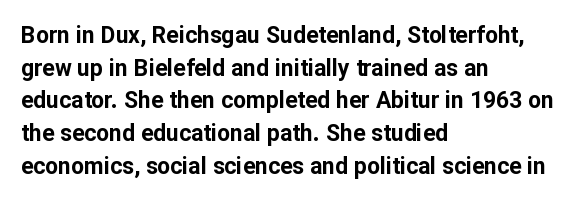
Q: Is the text bold? A: Yes.
Q: Is the text italic (slanted)? A: No, it is upright.
Q: Is the text underlined? A: No.
Q: How is the paragraph aligned? A: Left-aligned.
Q: Is the spacing between letters normal or unusually wide? A: Normal.
Q: Is the spacing between lines tight, normal or loose? A: Normal.
